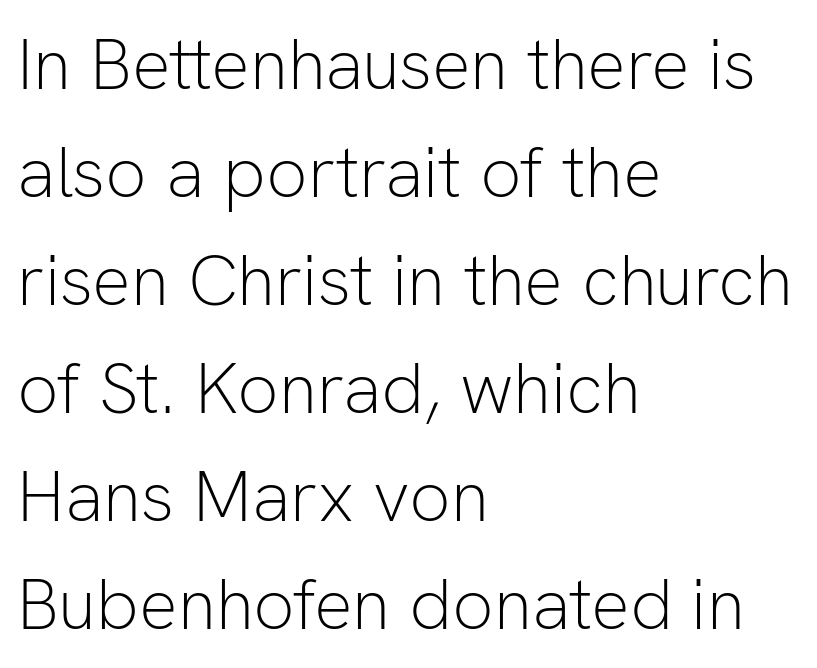
The image shows 72 px light sans-serif type, upright; set left-aligned, normal line spacing (1.5x), normal letter spacing, not underlined; low stroke contrast and a medium x-height.
